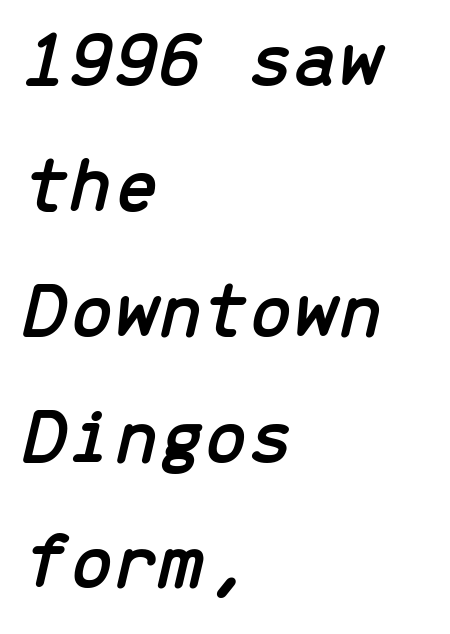
Q: Is the text italic (slanted)? A: Yes, it leans right by about 13 degrees.
Q: Is the text underlined? A: No.
Q: How is the paragraph aligned? A: Left-aligned.
Q: Is the spacing between letters normal or unusually wide? A: Normal.
Q: Is the spacing between lines tight, normal or loose? A: Normal.
Q: Width (condensed, normal, or wide)? A: Normal.
Q: Stroke contrast? A: Low.
Q: x-height? A: Medium.
Q: Monospaced? A: Yes.
